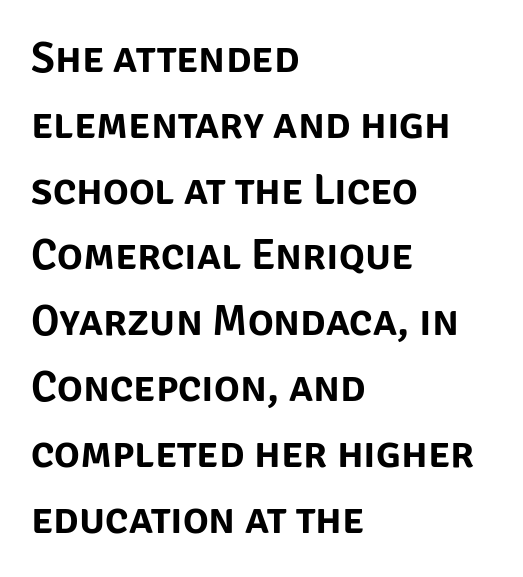
The image shows 43 px sans-serif type, upright; set left-aligned, normal line spacing (1.53x), normal letter spacing, not underlined; low stroke contrast and a large x-height.
